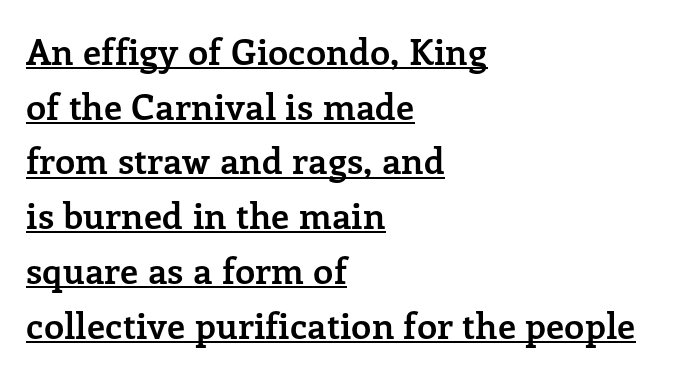
Q: Is the text bold? A: Yes.
Q: Is the text italic (slanted)? A: No, it is upright.
Q: Is the typeface a serif or a sans-serif typeface? A: Serif.
Q: Is the text underlined? A: Yes.
Q: How is the paragraph aligned? A: Left-aligned.
Q: Is the spacing between letters normal or unusually wide? A: Normal.
Q: Is the spacing between lines tight, normal or loose? A: Normal.
Q: Width (condensed, normal, or wide)? A: Normal.
Q: Stroke contrast? A: Low.
Q: x-height? A: Medium.
Q: Monospaced? A: No.
